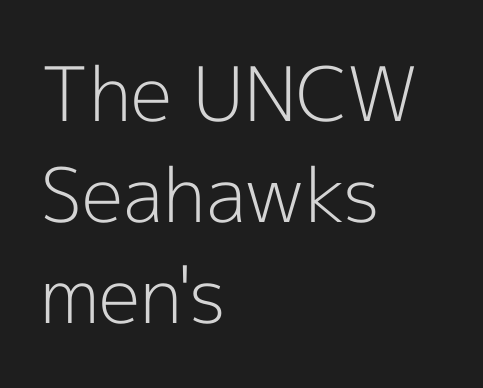
{"serif": "no", "italic": "no", "bold": "no", "weight": "light", "width": "normal", "x_height": "medium", "monospaced": "no", "underline": "no", "align": "left", "line_spacing": "normal", "line_spacing_ratio": 1.35, "letter_spacing": "normal", "letter_spacing_em": 0.0, "glyph_px": 75}
